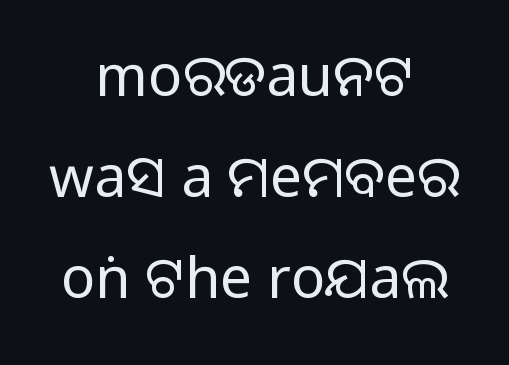
The image shows 57 px regular-weight sans-serif type, upright; set centered, line spacing 1.77x, normal letter spacing, not underlined; low stroke contrast and a large x-height.
